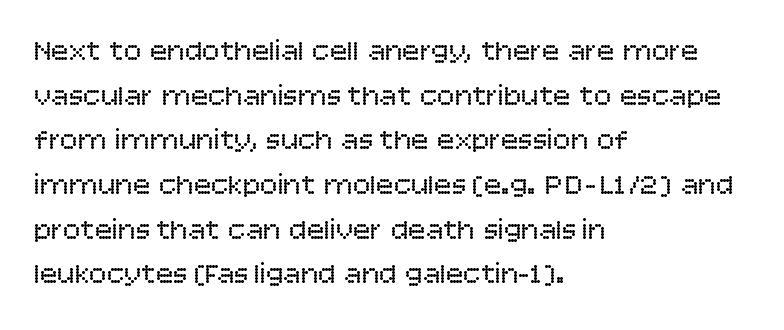
The image shows 29 px regular-weight sans-serif type, upright; set left-aligned, normal line spacing (1.54x), normal letter spacing, not underlined; low stroke contrast and a large x-height.
